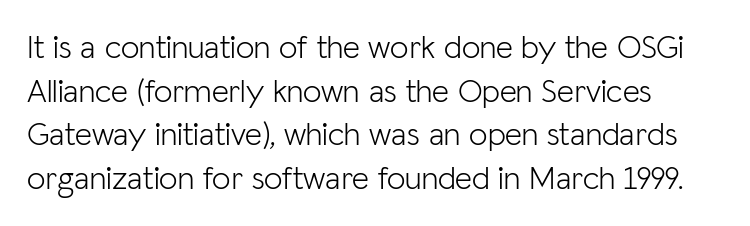
Beneath every word, the page is bare. Successive baselines arrive at the customary interval. Think of a printed novel: that variable character pitch is what you see here. Line beginnings align vertically; line endings do not. A sans-serif font was chosen for this passage. No italicization has been applied; the sample stays upright.
